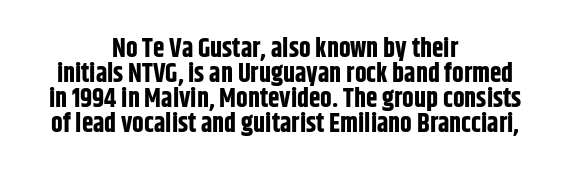
Q: Is the text bold? A: Yes.
Q: Is the text italic (slanted)? A: No, it is upright.
Q: Is the text underlined? A: No.
Q: How is the paragraph aligned? A: Centered.
Q: Is the spacing between letters normal or unusually wide? A: Normal.
Q: Is the spacing between lines tight, normal or loose? A: Tight.
